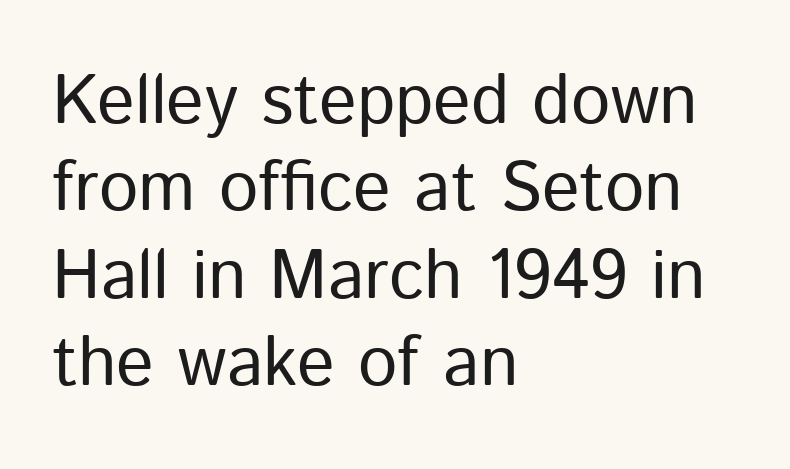
How are the letters spaced? Ordinarily, with no added tracking. This rendering employs a face without finishing strokes, i.e., a sans-serif. Do the characters align in a grid? No, the font is proportional. Compared with typical paragraphs, the rows here are spaced about the same.
